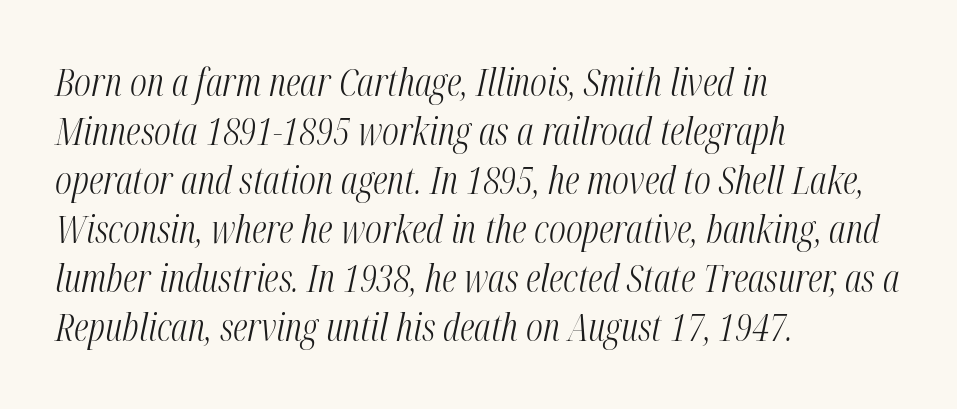
The image shows 38 px light, condensed type, italic (leaning right); set left-aligned, normal line spacing (1.29x), normal letter spacing, not underlined; medium stroke contrast and a medium x-height.
